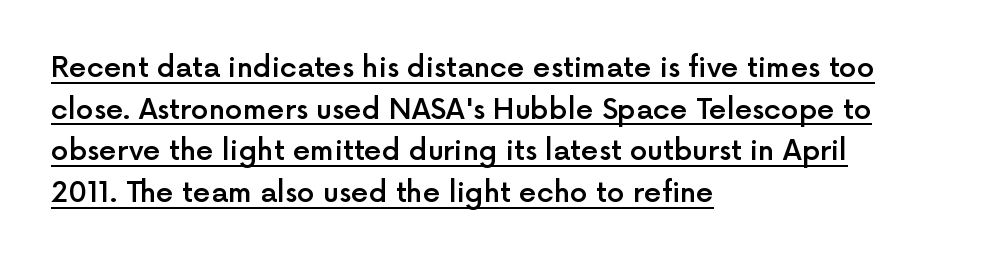
One glance says typical: line gaps are just what's usual. Designer's note — italics off, roman on. There is no visible air inserted between adjacent glyphs. Casual observation: everything's shoved over to the left. The letters advance in unequal steps, a hallmark of proportional type.
